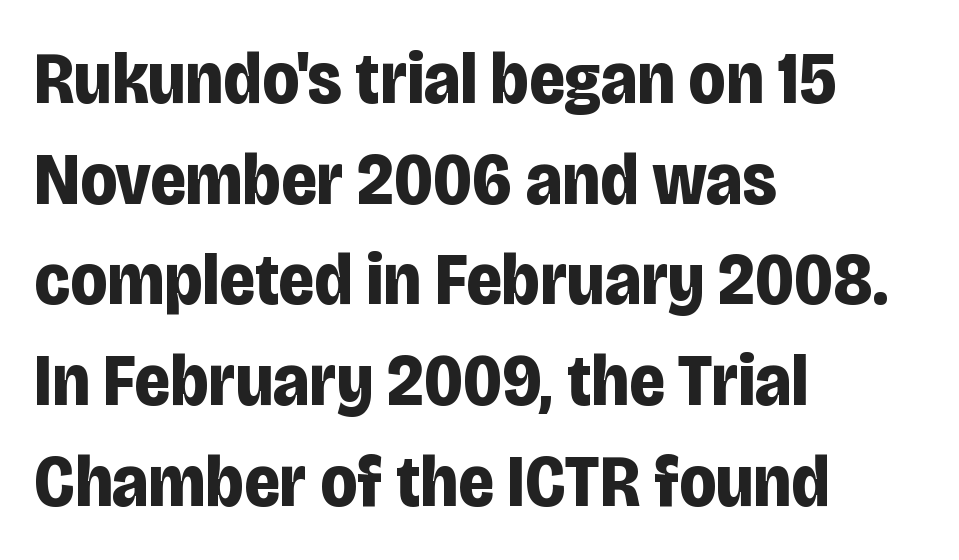
Teacher's note: observe the even left margin — that is flush-left alignment. The letters sit at their default tracking, neither squeezed nor spread. Regarding serifs, this sample does without them. Bare-footed words on every line.
